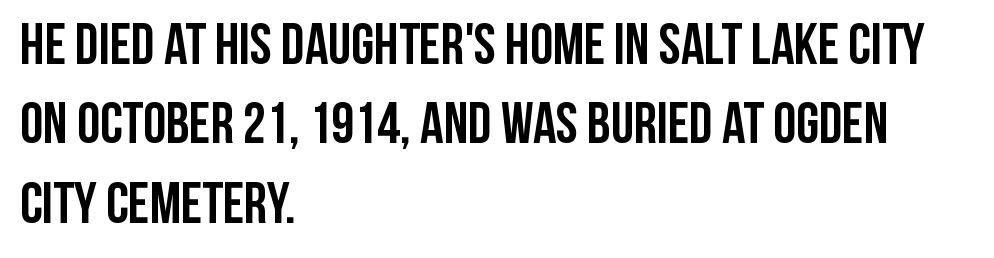
Q: Is the text bold? A: Yes.
Q: Is the text italic (slanted)? A: No, it is upright.
Q: Is the typeface a serif or a sans-serif typeface? A: Sans-serif.
Q: Is the text underlined? A: No.
Q: How is the paragraph aligned? A: Left-aligned.
Q: Is the spacing between letters normal or unusually wide? A: Normal.
Q: Is the spacing between lines tight, normal or loose? A: Normal.
Q: Width (condensed, normal, or wide)? A: Condensed.
Q: Stroke contrast? A: Low.
Q: x-height? A: Large.
Q: Monospaced? A: No.
